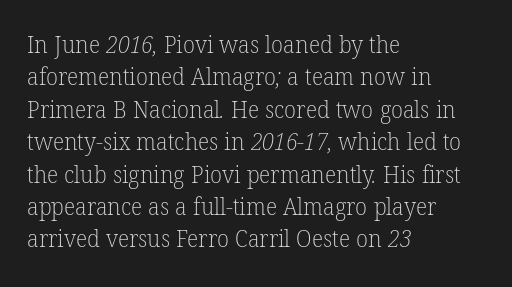
Q: Is the text bold? A: No.
Q: Is the text underlined? A: No.
Q: How is the paragraph aligned? A: Left-aligned.
Q: Is the spacing between letters normal or unusually wide? A: Normal.
Q: Is the spacing between lines tight, normal or loose? A: Normal.
